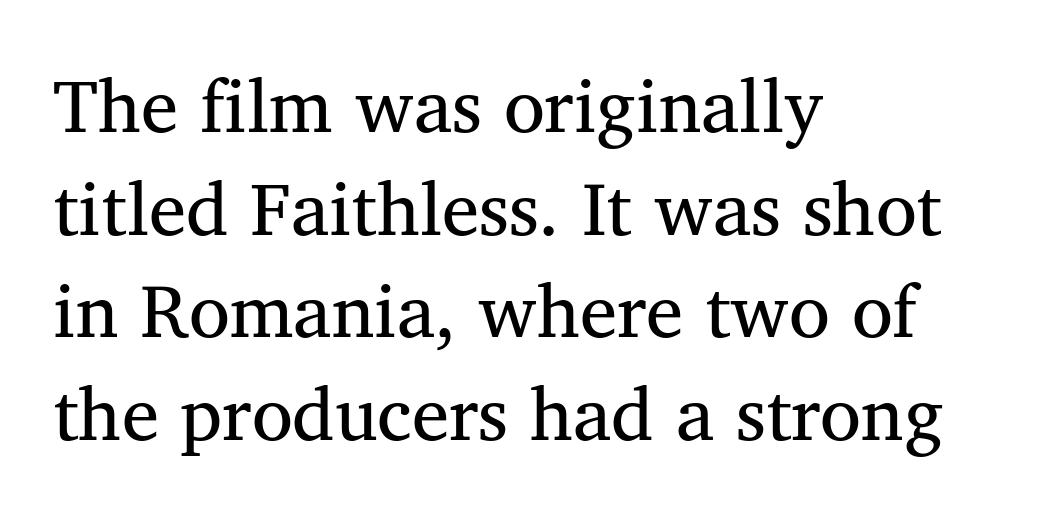
The rendering shows small feet on the letterforms — a serif design. Words appear dense and cohesive because spacing is normal. The face used here is proportionally spaced, like ordinary book or web type. A classic flush-left, rag-right setting is used for this passage. Quick note: interline space is typical.
